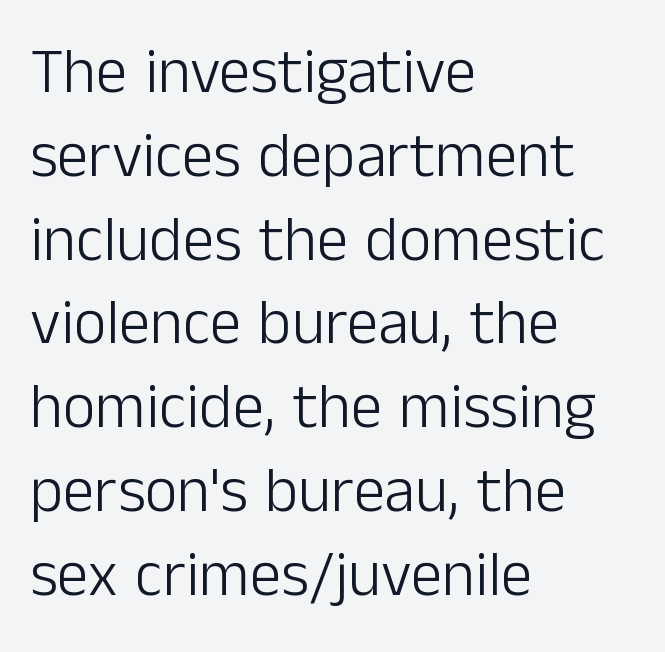
Q: Is the text bold? A: No.
Q: Is the text italic (slanted)? A: No, it is upright.
Q: Is the typeface a serif or a sans-serif typeface? A: Sans-serif.
Q: Is the text underlined? A: No.
Q: How is the paragraph aligned? A: Left-aligned.
Q: Is the spacing between letters normal or unusually wide? A: Normal.
Q: Is the spacing between lines tight, normal or loose? A: Normal.
Q: Width (condensed, normal, or wide)? A: Normal.
Q: Stroke contrast? A: Low.
Q: x-height? A: Medium.
Q: Monospaced? A: No.
